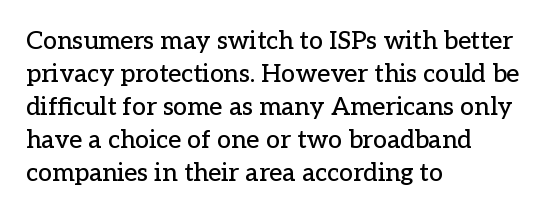
{"italic": "no", "underline": "no", "align": "left", "line_spacing": "normal", "line_spacing_ratio": 1.32, "letter_spacing": "normal", "letter_spacing_em": 0.0, "glyph_px": 25}
